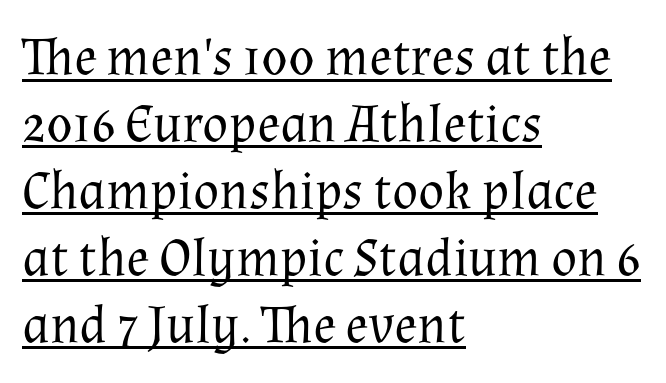
Q: Is the text bold? A: No.
Q: Is the text italic (slanted)? A: No, it is upright.
Q: Is the typeface a serif or a sans-serif typeface? A: Serif.
Q: Is the text underlined? A: Yes.
Q: How is the paragraph aligned? A: Left-aligned.
Q: Is the spacing between letters normal or unusually wide? A: Normal.
Q: Width (condensed, normal, or wide)? A: Normal.
Q: Stroke contrast? A: Medium.
Q: x-height? A: Medium.
Q: Monospaced? A: No.
